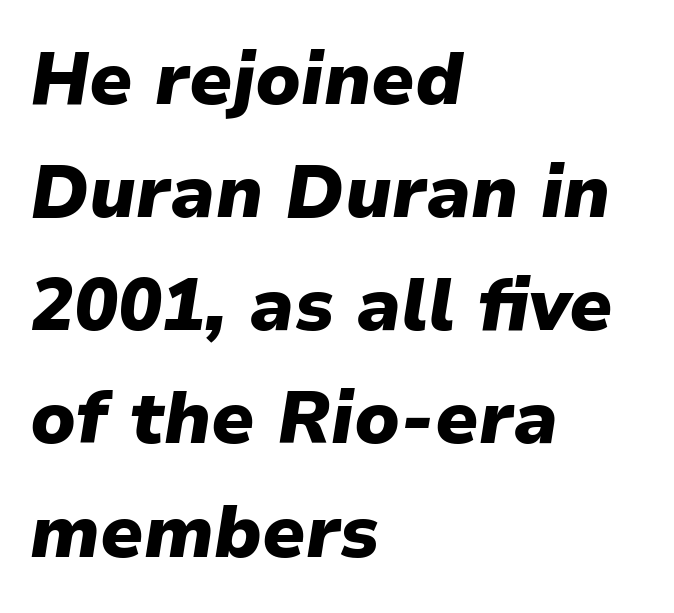
{"italic": "yes", "lean": "right", "slant_degrees": 9, "bold": "yes", "weight": "heavy", "width": "normal", "stroke_contrast": "low", "x_height": "medium", "monospaced": "no", "underline": "no", "align": "left", "line_spacing": "normal", "line_spacing_ratio": 1.55, "letter_spacing": "normal", "letter_spacing_em": 0.0, "glyph_px": 73}
